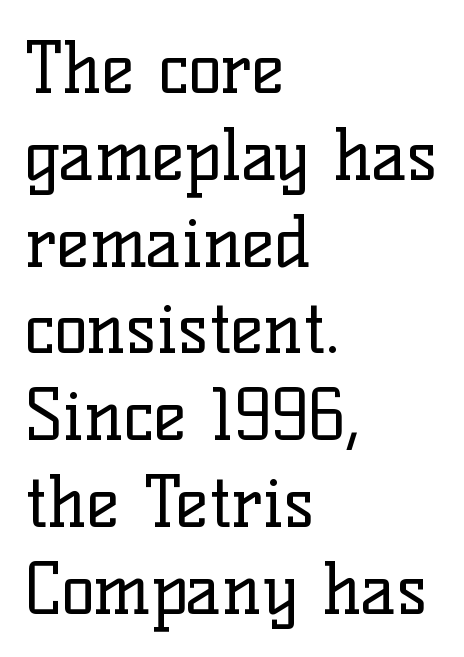
{"serif": "yes", "italic": "no", "bold": "no", "weight": "regular", "width": "normal", "stroke_contrast": "low", "x_height": "medium", "monospaced": "no", "underline": "no", "align": "left", "line_spacing_ratio": 1.24, "letter_spacing": "normal", "letter_spacing_em": 0.0, "glyph_px": 70}
